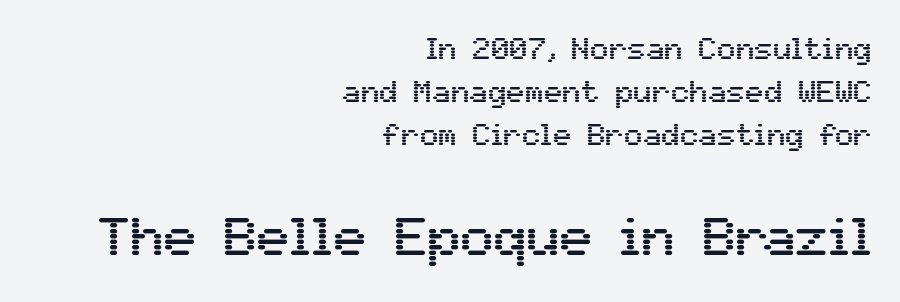
Classification — sans serif. The type sits square on the baseline with zero lean. The gaps between neighbouring characters are ordinary and unremarkable. What's the leading like? Ordinary, nothing unusual. Note the varied advance widths — an 'i' is clearly narrower than an 'm'.
